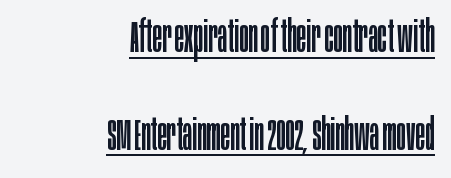
{"serif": "no", "italic": "no", "bold": "no", "weight": "regular", "width": "condensed", "stroke_contrast": "low", "x_height": "large", "monospaced": "no", "underline": "yes", "align": "right", "line_spacing": "loose", "line_spacing_ratio": 2.22, "letter_spacing": "normal", "letter_spacing_em": 0.0, "glyph_px": 44}
